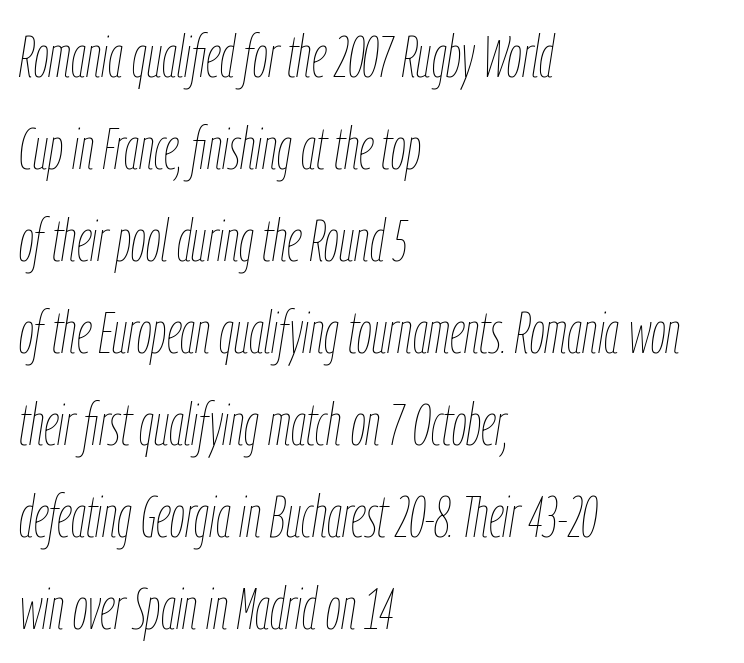
Q: Is the text bold? A: No.
Q: Is the text italic (slanted)? A: Yes, it leans right by about 9 degrees.
Q: Is the text underlined? A: No.
Q: How is the paragraph aligned? A: Left-aligned.
Q: Is the spacing between letters normal or unusually wide? A: Normal.
Q: Is the spacing between lines tight, normal or loose? A: Normal.
Q: Width (condensed, normal, or wide)? A: Condensed.
Q: Stroke contrast? A: Low.
Q: x-height? A: Medium.
Q: Monospaced? A: No.
